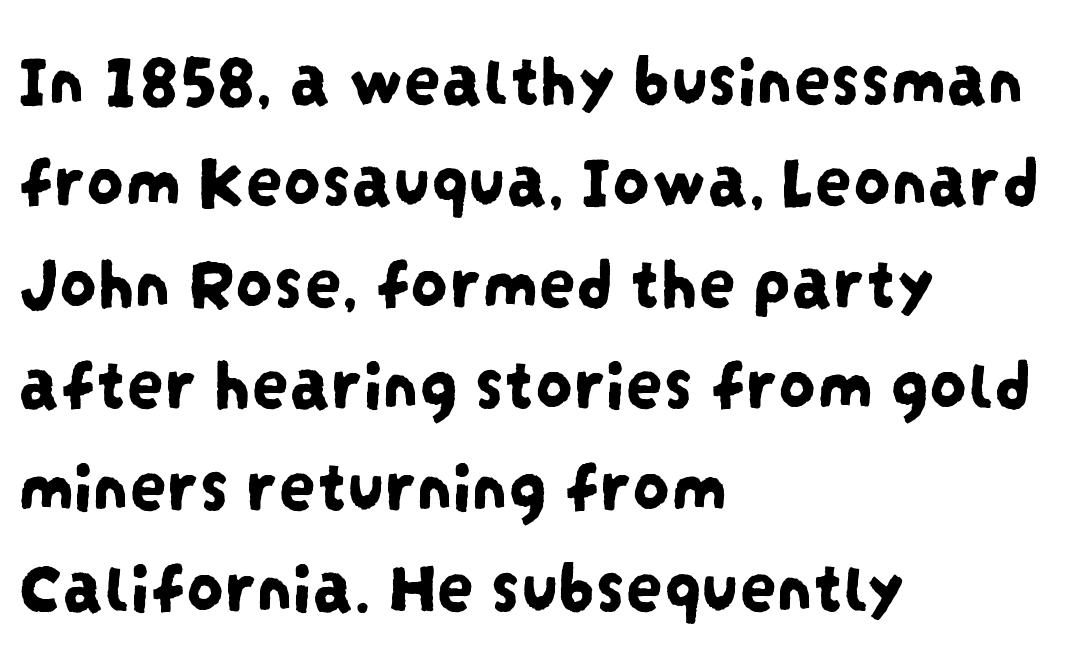
Note the varied advance widths — an 'i' is clearly narrower than an 'm'. The line texture is even and compact thanks to regular tracking. Nobody drew a line under any word here. Vertical spacing — default. Leftover space on each line is placed entirely after the last word. These lines are composed in type without serifs.
